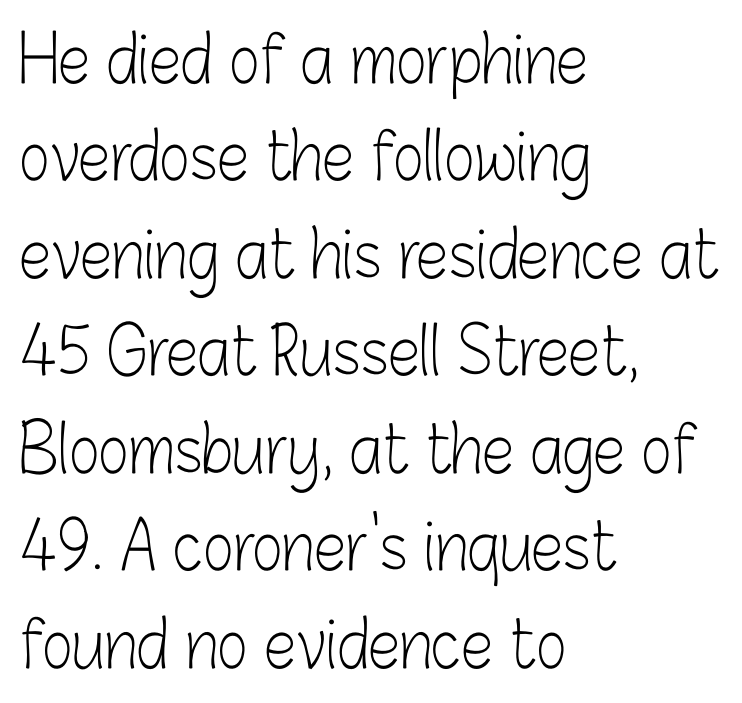
{"serif": "no", "italic": "no", "bold": "no", "weight": "light", "width": "condensed", "stroke_contrast": "low", "x_height": "medium", "monospaced": "no", "underline": "no", "align": "left", "line_spacing": "normal", "line_spacing_ratio": 1.5, "letter_spacing": "normal", "letter_spacing_em": 0.0, "glyph_px": 65}
